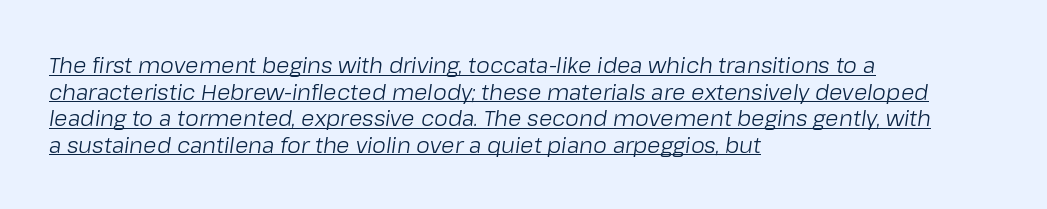
{"italic": "yes", "lean": "right", "slant_degrees": 8, "bold": "no", "underline": "yes", "align": "left", "line_spacing_ratio": 1.21, "letter_spacing": "normal", "letter_spacing_em": 0.0, "glyph_px": 22}
